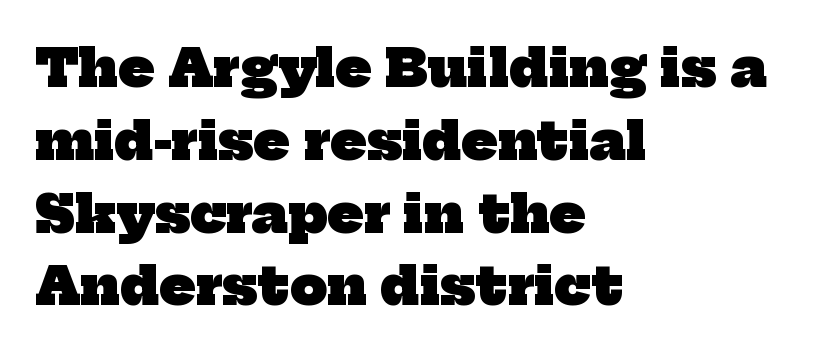
The image shows 52 px heavy serif type; set left-aligned, normal line spacing (1.4x), normal letter spacing, not underlined; low stroke contrast and a medium x-height.
